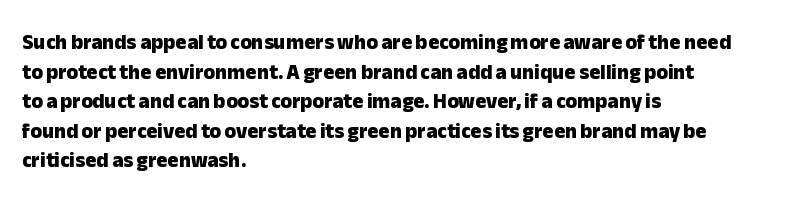
The image shows 21 px bold type, upright; set left-aligned, normal line spacing (1.41x), normal letter spacing, not underlined.
